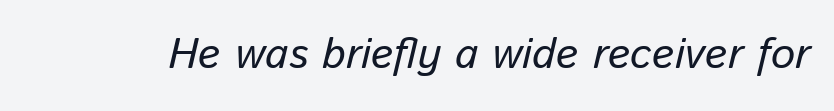
Each letter keeps its own natural width here, so spacing adapts to shape. The area under the type is left untouched. This sample uses an oblique cut, with every glyph tilted off the vertical. Stroke thickness stays within the range of a standard reading face or lighter. Here the glyphs are tracked normally, forming tight word shapes.
